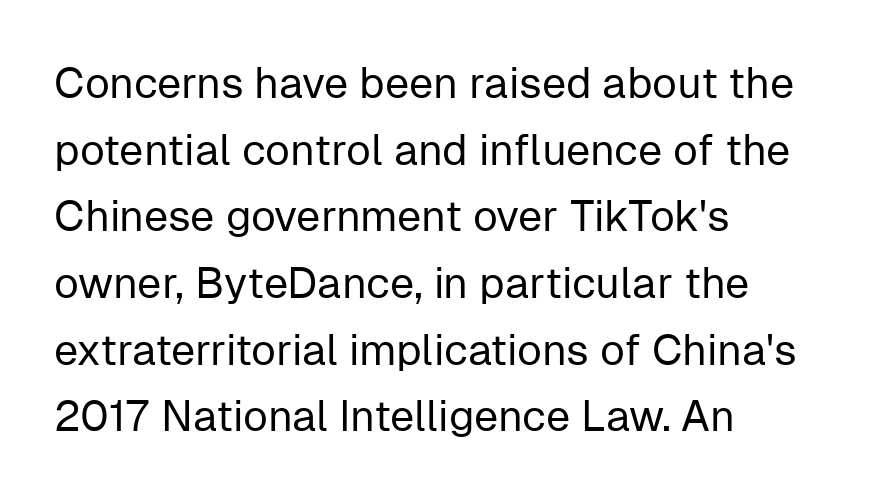
Q: Is the text bold? A: No.
Q: Is the text italic (slanted)? A: No, it is upright.
Q: Is the typeface a serif or a sans-serif typeface? A: Sans-serif.
Q: Is the text underlined? A: No.
Q: How is the paragraph aligned? A: Left-aligned.
Q: Is the spacing between letters normal or unusually wide? A: Normal.
Q: Is the spacing between lines tight, normal or loose? A: Normal.
Q: Width (condensed, normal, or wide)? A: Normal.
Q: Stroke contrast? A: Low.
Q: x-height? A: Medium.
Q: Monospaced? A: No.
